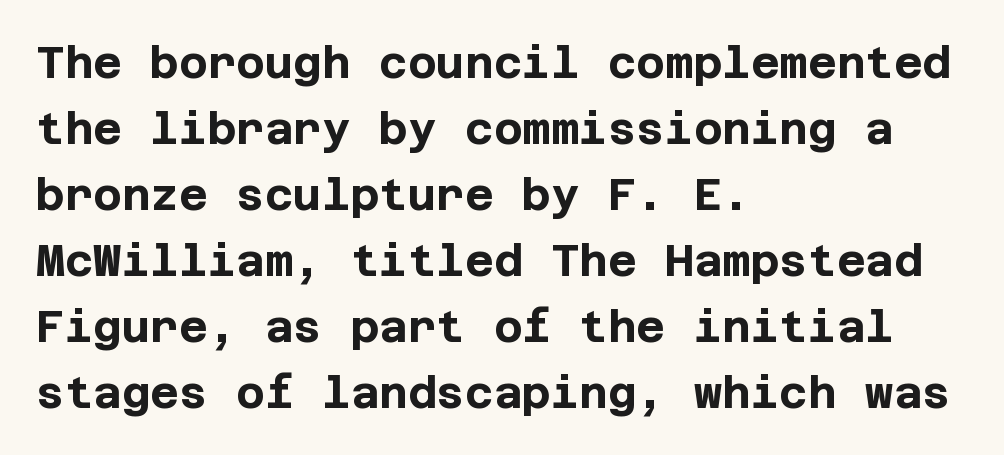
Classification — sans serif. This sample uses plain, unmodified letter spacing. Underlining? Definitely not there. Is there much room between lines? A standard amount, neither cramped nor airy.
